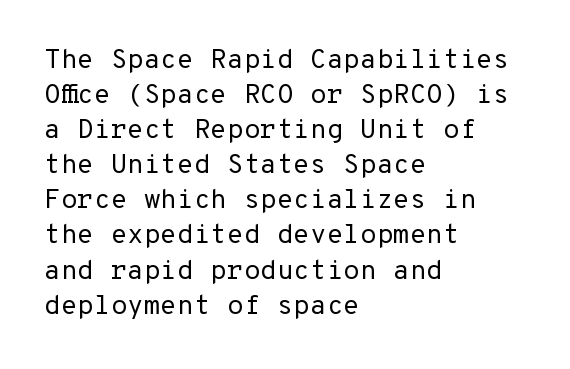
Style check: upright. Plain, unruled lines of type. The paragraph has a hard left edge and a soft right edge. This rendering leaves character spacing at its baseline value. A typesetter would call this leading conventional body-copy spacing. These glyphs show unthickened strokes, regular width or finer.
